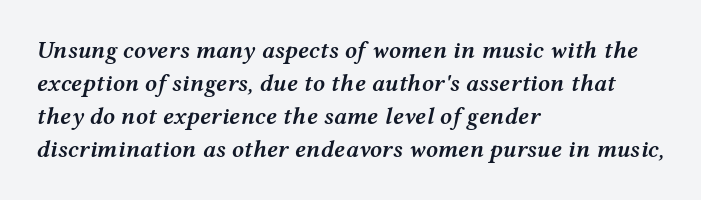
{"italic": "yes", "lean": "right", "slant_degrees": 12, "bold": "semi", "underline": "no", "align": "left", "line_spacing": "normal", "line_spacing_ratio": 1.38, "letter_spacing": "normal", "letter_spacing_em": 0.0, "glyph_px": 24}
